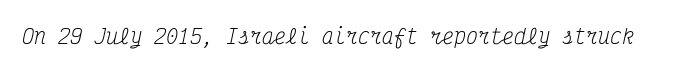
Words appear dense and cohesive because spacing is normal. The area under the type is left untouched. The strokes are not fattened; the text isn't bold. The whole block is typeset with a tilt.
